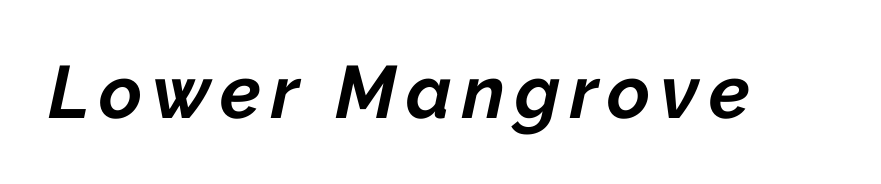
{"italic": "yes", "lean": "right", "slant_degrees": 12, "bold": "yes", "weight": "bold", "width": "normal", "stroke_contrast": "low", "x_height": "medium", "monospaced": "no", "underline": "no", "glyph_px": 74}
